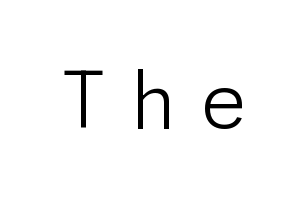
Q: Is the text bold? A: No.
Q: Is the text italic (slanted)? A: No, it is upright.
Q: Is the typeface a serif or a sans-serif typeface? A: Sans-serif.
Q: Is the text underlined? A: No.
Q: Is the spacing between letters normal or unusually wide? A: Unusually wide.
Q: Width (condensed, normal, or wide)? A: Normal.
Q: Stroke contrast? A: Low.
Q: x-height? A: Medium.
